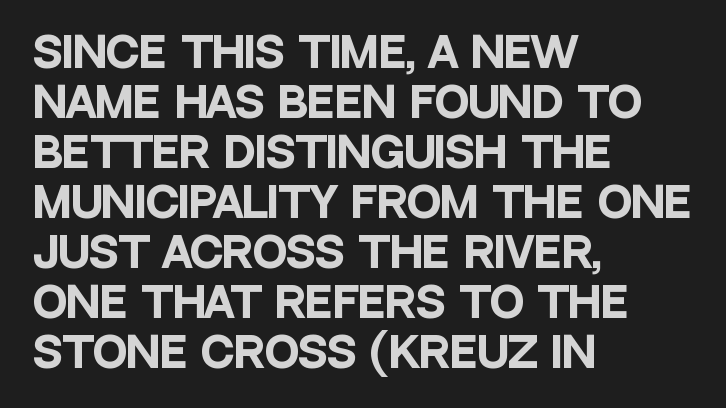
The image shows 41 px heavy, condensed sans-serif type, upright; set left-aligned, line spacing 1.22x, normal letter spacing, not underlined; low stroke contrast and a large x-height.
